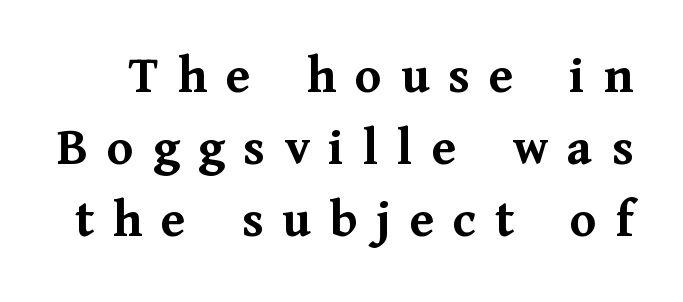
In terms of letterspacing, this is a distinctly airy, spread setting. The face used here is seriffed, in the tradition of book romans. The space directly below the letters is spotless. The sample has been set heavy, in full bold. These lines are rendered in a variable-pitch font. Italic? Not at all — the glyphs are vertical.
